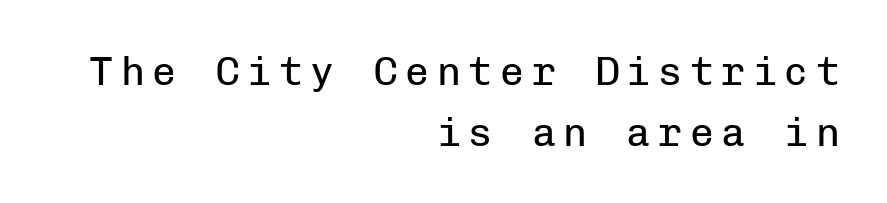
A light-to-regular cut is what we see here. In terms of letterform style, serifs are entirely absent. The face used here is monospaced, like something from a code editor. This is the regular roman posture of the typeface.
